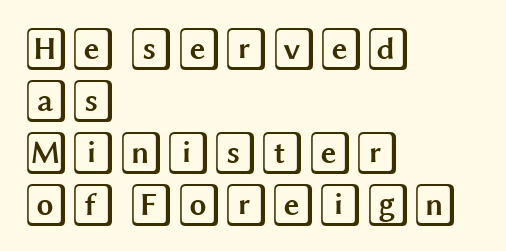
No word sits above an underline. These lines are set flush left with a ragged right edge. The rendering keeps characters at their native spacing. The specimen reads as upright at a glance.
